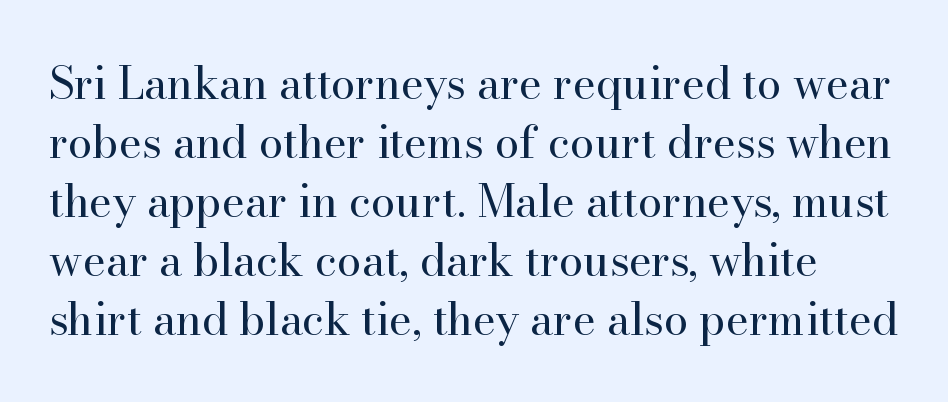
Q: Is the text bold? A: No.
Q: Is the text italic (slanted)? A: No, it is upright.
Q: Is the typeface a serif or a sans-serif typeface? A: Serif.
Q: Is the text underlined? A: No.
Q: Is the spacing between letters normal or unusually wide? A: Normal.
Q: Is the spacing between lines tight, normal or loose? A: Normal.
Q: Width (condensed, normal, or wide)? A: Normal.
Q: Stroke contrast? A: High.
Q: x-height? A: Small.
Q: Monospaced? A: No.
